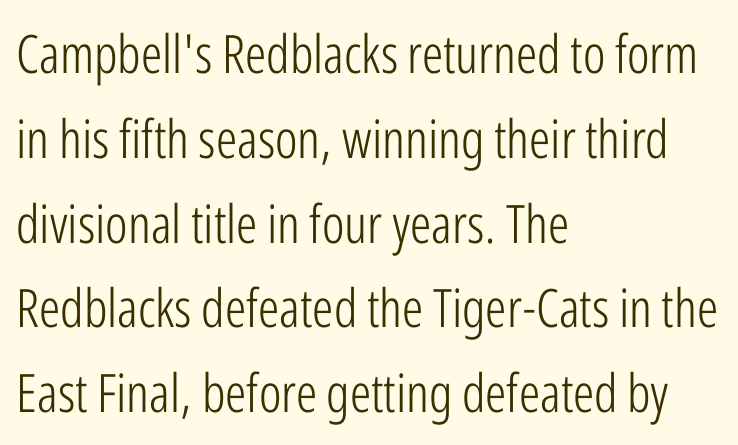
Q: Is the text bold? A: No.
Q: Is the text italic (slanted)? A: No, it is upright.
Q: Is the typeface a serif or a sans-serif typeface? A: Sans-serif.
Q: Is the text underlined? A: No.
Q: How is the paragraph aligned? A: Left-aligned.
Q: Is the spacing between letters normal or unusually wide? A: Normal.
Q: Is the spacing between lines tight, normal or loose? A: Normal.
Q: Width (condensed, normal, or wide)? A: Condensed.
Q: Stroke contrast? A: Low.
Q: x-height? A: Medium.
Q: Monospaced? A: No.
